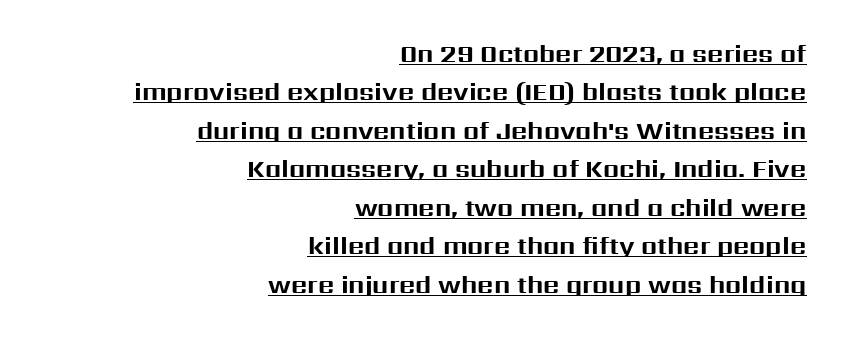
The image shows 25 px bold type, upright; set right-aligned, normal line spacing (1.54x), normal letter spacing, underlined.
